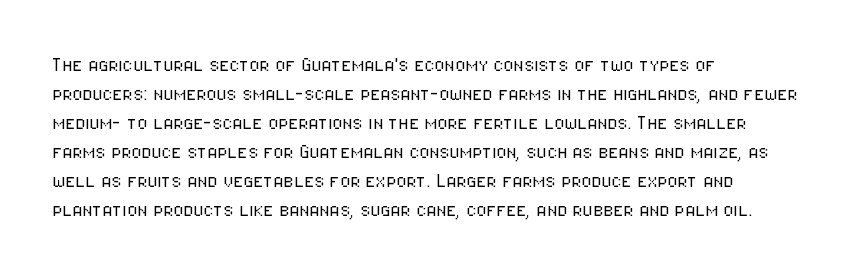
The image shows 23 px text type, upright; set left-aligned, normal line spacing (1.26x), normal letter spacing, not underlined.
